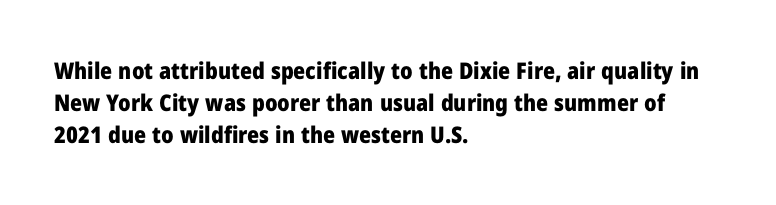
The image shows 23 px bold type, upright; set left-aligned, normal line spacing (1.4x), normal letter spacing, not underlined.
